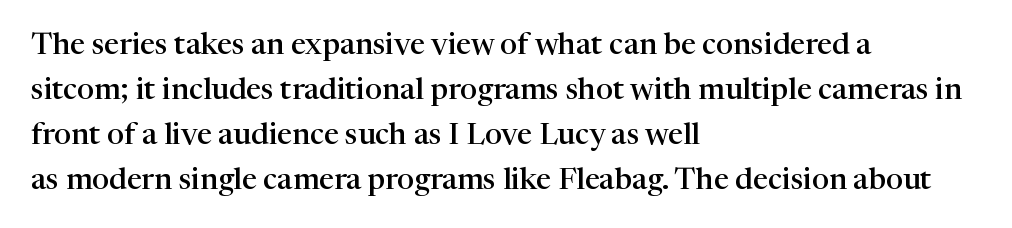
{"serif": "yes", "italic": "no", "bold": "semi", "weight": "semibold", "width": "normal", "stroke_contrast": "high", "x_height": "medium", "monospaced": "no", "underline": "no", "align": "left", "line_spacing": "normal", "line_spacing_ratio": 1.5, "letter_spacing": "normal", "letter_spacing_em": 0.0, "glyph_px": 30}
